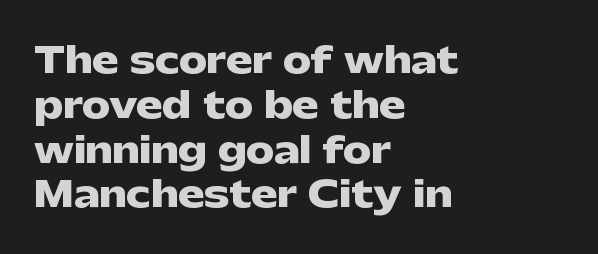
The image shows 35 px heavy, wide sans-serif type, upright; set left-aligned, normal line spacing (1.28x), normal letter spacing, not underlined; low stroke contrast and a medium x-height.
